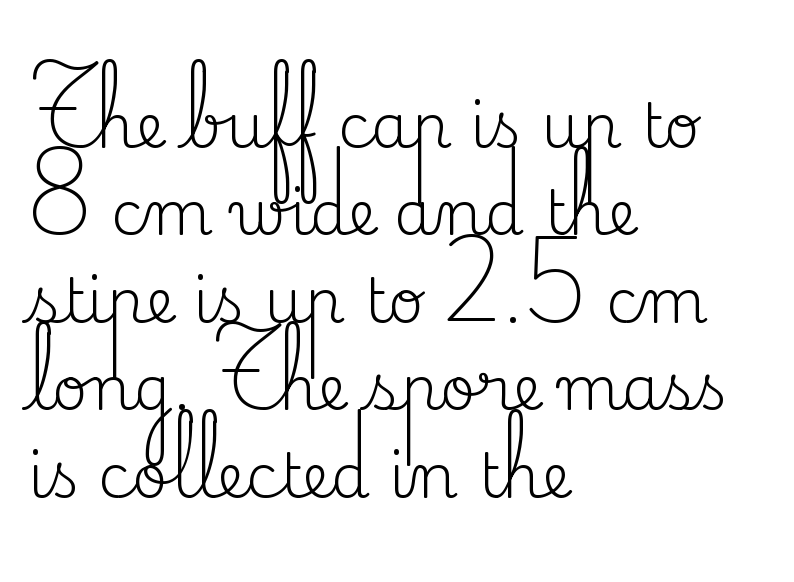
Q: Is the text bold? A: No.
Q: Is the text italic (slanted)? A: No, it is upright.
Q: Is the typeface a serif or a sans-serif typeface? A: Serif.
Q: Is the text underlined? A: No.
Q: How is the paragraph aligned? A: Left-aligned.
Q: Is the spacing between letters normal or unusually wide? A: Normal.
Q: Is the spacing between lines tight, normal or loose? A: Normal.
Q: Width (condensed, normal, or wide)? A: Normal.
Q: Stroke contrast? A: Medium.
Q: x-height? A: Small.
Q: Monospaced? A: No.
